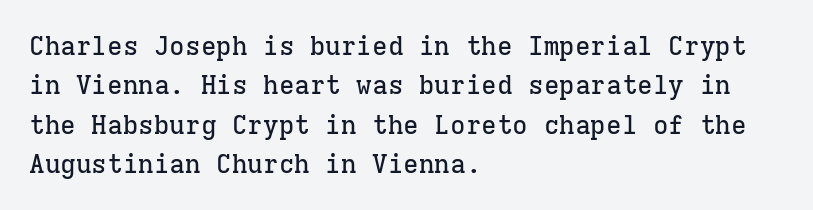
Q: Is the text italic (slanted)? A: No, it is upright.
Q: Is the text underlined? A: No.
Q: How is the paragraph aligned? A: Left-aligned.
Q: Is the spacing between letters normal or unusually wide? A: Normal.
Q: Is the spacing between lines tight, normal or loose? A: Normal.
